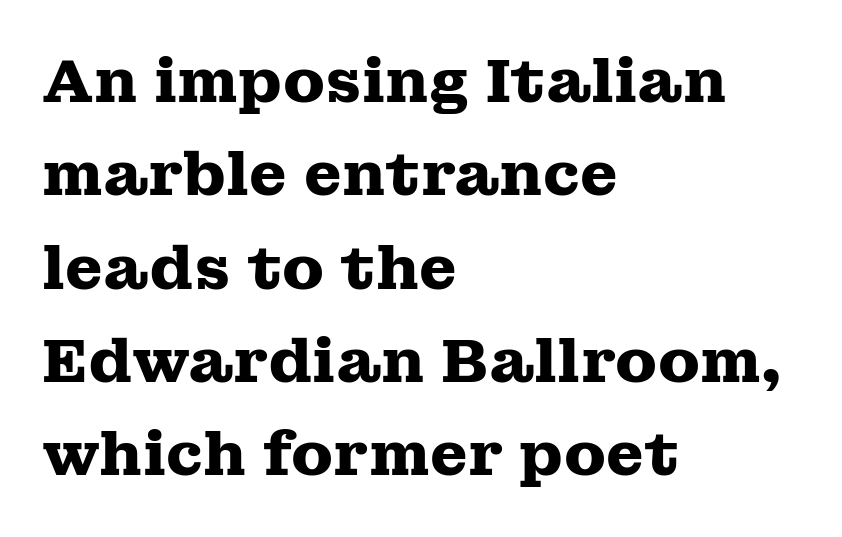
The image shows 61 px heavy, wide serif type, upright; set left-aligned, normal line spacing (1.53x), normal letter spacing, not underlined; medium stroke contrast and a medium x-height.
